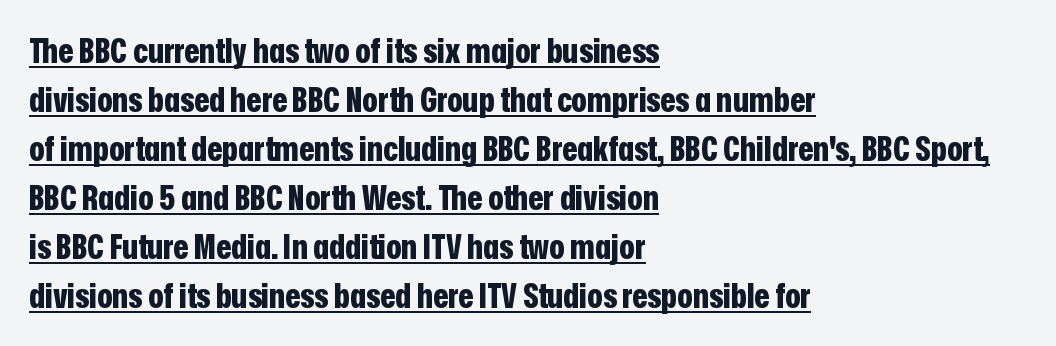
{"serif": "no", "italic": "no", "bold": "yes", "weight": "bold", "width": "condensed", "stroke_contrast": "low", "x_height": "medium", "monospaced": "no", "underline": "yes", "align": "left", "line_spacing": "normal", "line_spacing_ratio": 1.4, "letter_spacing": "normal", "letter_spacing_em": 0.0, "glyph_px": 35}
